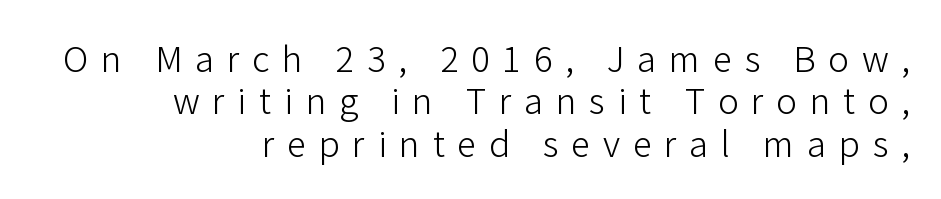
{"serif": "no", "italic": "no", "bold": "no", "weight": "light", "width": "normal", "stroke_contrast": "low", "x_height": "medium", "monospaced": "no", "underline": "no", "align": "right", "line_spacing_ratio": 1.21, "letter_spacing": "wide", "letter_spacing_em": 0.36, "glyph_px": 35}
